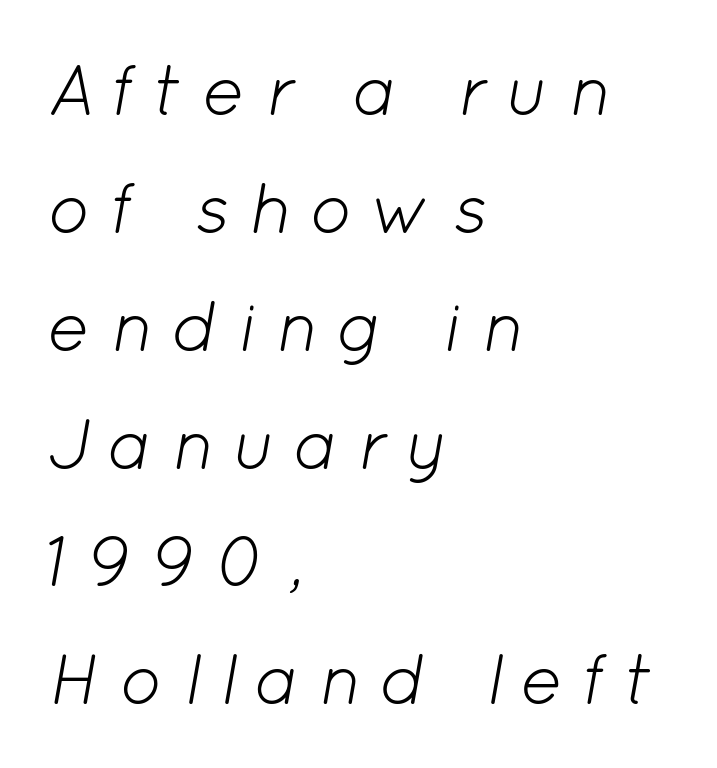
Q: Is the text bold? A: No.
Q: Is the text italic (slanted)? A: Yes, it leans right by about 12 degrees.
Q: Is the text underlined? A: No.
Q: How is the paragraph aligned? A: Left-aligned.
Q: Is the spacing between letters normal or unusually wide? A: Unusually wide.
Q: Is the spacing between lines tight, normal or loose? A: Normal.
Q: Width (condensed, normal, or wide)? A: Normal.
Q: Stroke contrast? A: Low.
Q: x-height? A: Medium.
Q: Monospaced? A: No.
